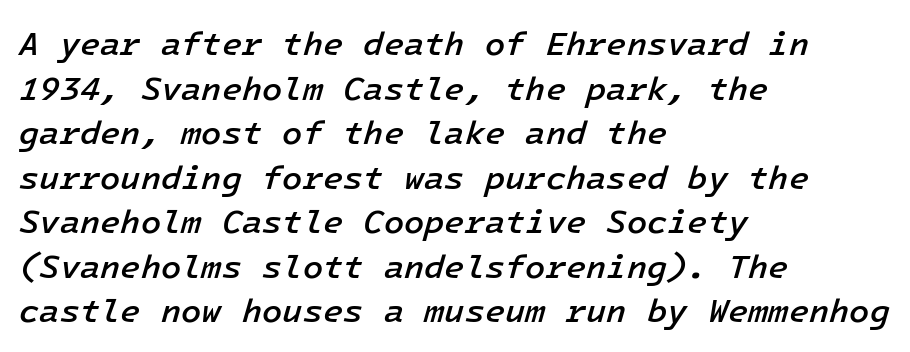
All the whitespace from short lines collects on the right. The specimen reads as italic at a glance. Is the type bold? Partly — it's a semibold, heavier than regular but not fully bold. The strip under each line holds only bare page. Leading: standard. The line texture is even and compact thanks to regular tracking.
